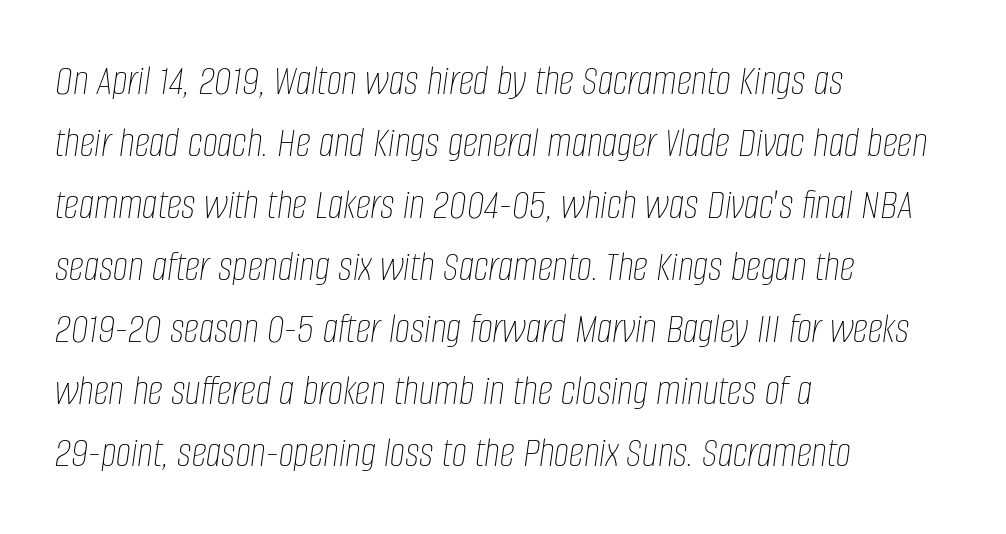
The image shows 43 px thin, condensed type, italic (leaning right); set left-aligned, normal line spacing (1.44x), normal letter spacing, not underlined; low stroke contrast and a large x-height.
